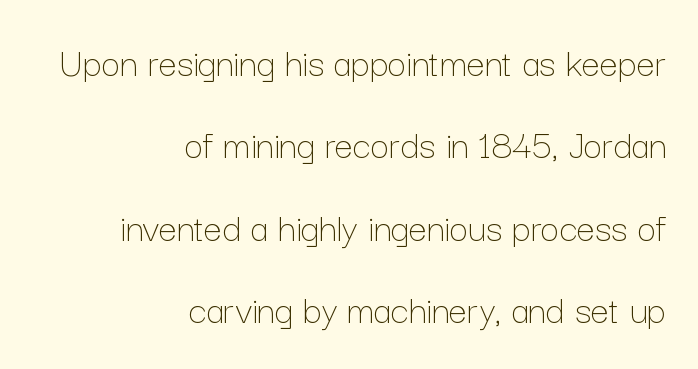
Letters rest on an invisible, unmarked baseline. Vertical spacing — loose. These lines keep a tight, regular rhythm from letter to letter. This sample uses an upright cut, with every glyph sitting square on the baseline. The letters advance in unequal steps, a hallmark of proportional type. Short and long lines alike share a common ending point at right.
